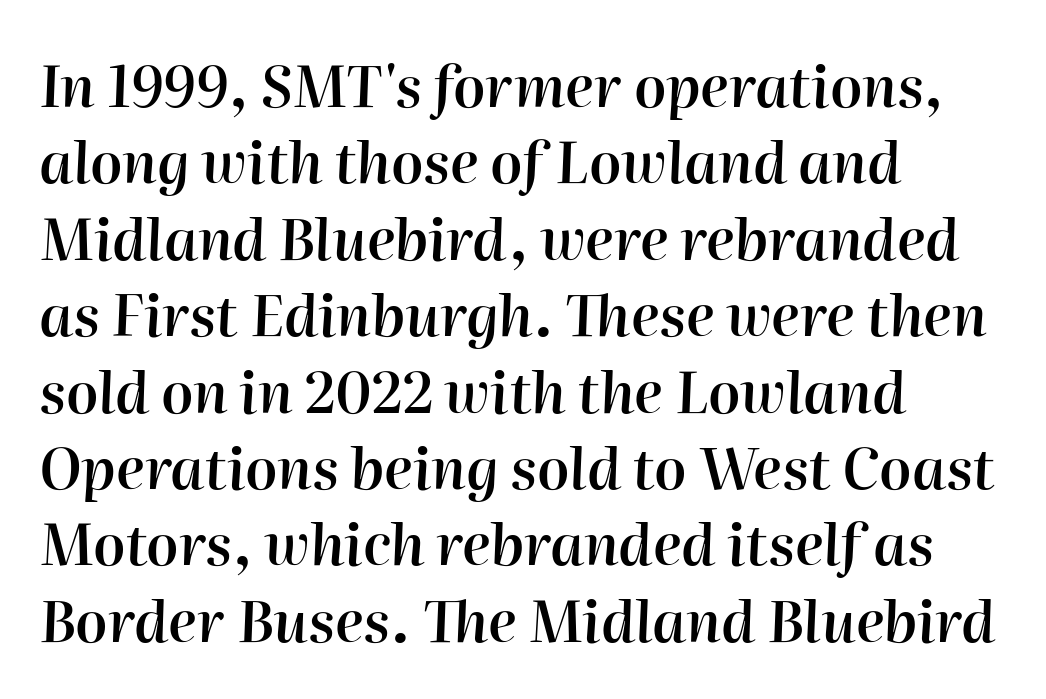
The image shows 57 px semibold type, italic (leaning right); set left-aligned, normal line spacing (1.34x), normal letter spacing, not underlined; high stroke contrast and a medium x-height.
